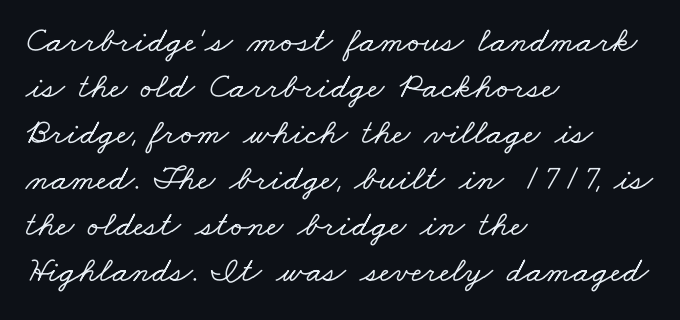
{"serif": "yes", "width": "wide", "stroke_contrast": "low", "x_height": "small", "monospaced": "no", "underline": "no", "align": "left", "line_spacing": "normal", "line_spacing_ratio": 1.28, "letter_spacing": "normal", "letter_spacing_em": 0.0, "glyph_px": 36}
